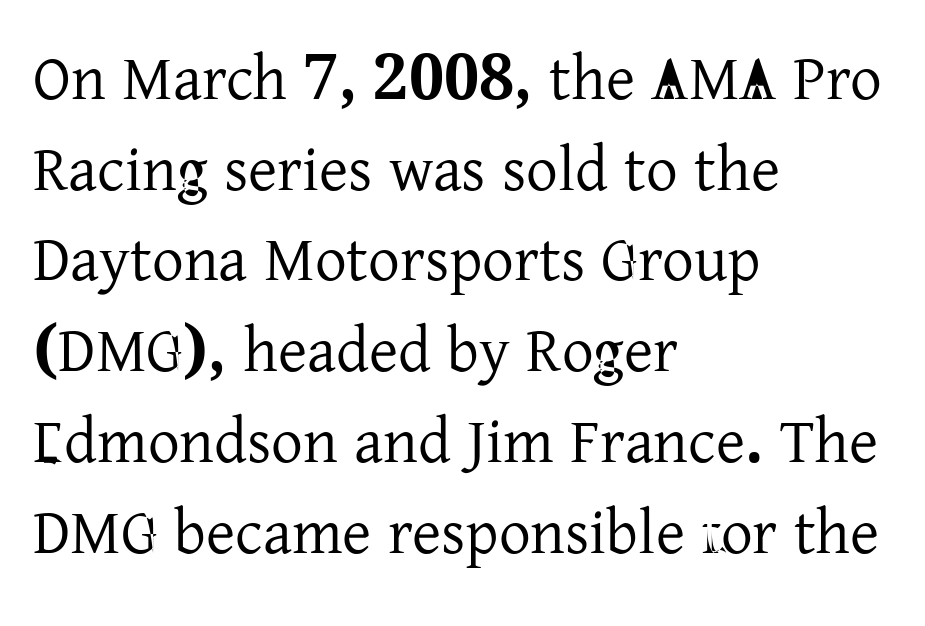
The image shows 63 px serif type, upright; set left-aligned, normal line spacing (1.44x), normal letter spacing, not underlined; low stroke contrast and a medium x-height.
